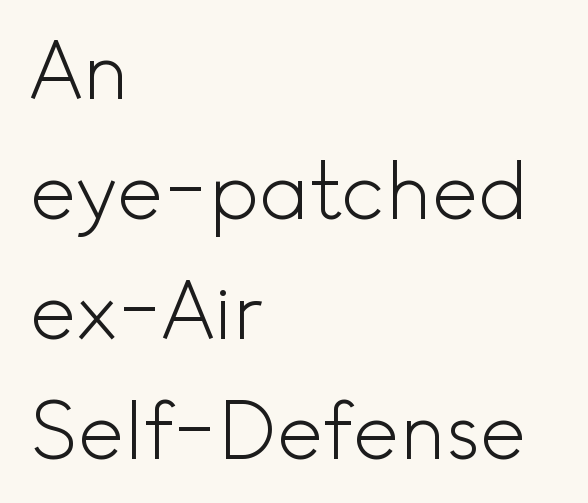
{"serif": "no", "italic": "no", "bold": "no", "weight": "light", "width": "normal", "x_height": "small", "monospaced": "no", "underline": "no", "align": "left", "line_spacing": "normal", "line_spacing_ratio": 1.52, "letter_spacing": "normal", "letter_spacing_em": 0.0, "glyph_px": 79}
